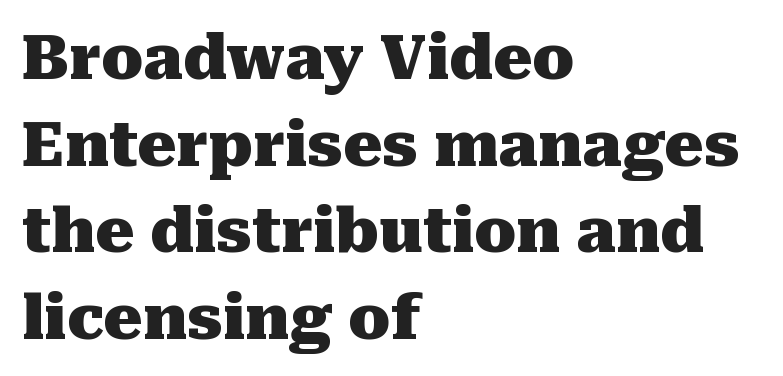
Compared with an ordinary text face, these strokes are far heavier — a full bold. Serifs: yes, visible at the terminals of the letterforms. Short note: letters normally spaced. Honestly, there is no underline to notice here at all. A roman cut, with each character standing at attention. Notice how the passage keeps a crisp vertical edge on the left only.
